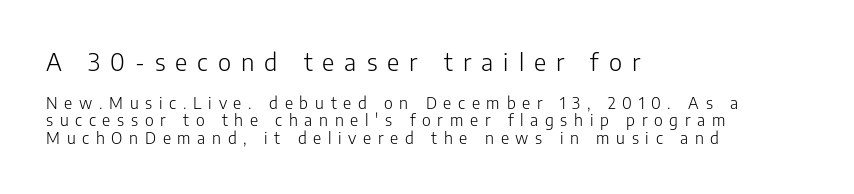
The more generous point size was reserved for the upper chunk. Designer's note — italics off, roman on. Heaviness? Minimal to ordinary, like unemphasized prose. Lines of text with bare space underneath. This sample is left-justified, so line endings fall wherever the words run out.
